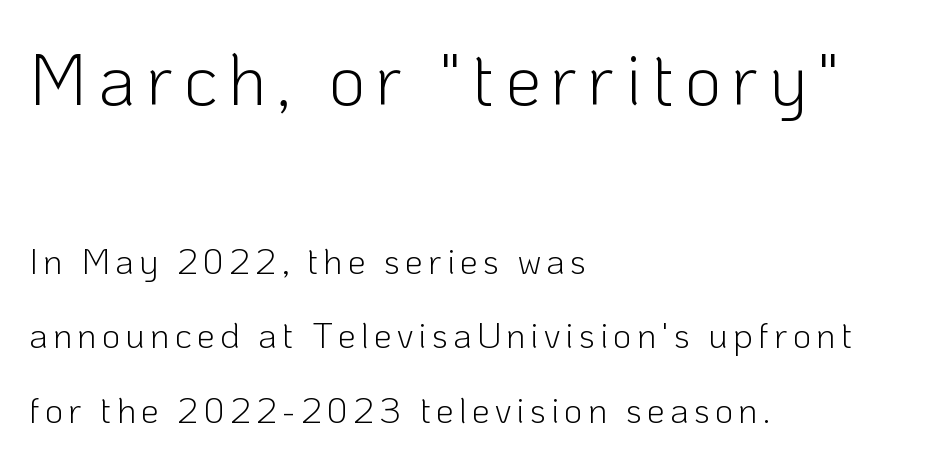
{"serif": "no", "italic": "no", "bold": "no", "weight": "light", "width": "normal", "stroke_contrast": "low", "x_height": "medium", "monospaced": "no", "underline": "no", "align": "left", "line_spacing": "loose", "line_spacing_ratio": 2.07, "larger_block": "first", "size_ratio": 2.0, "glyph_px": 72}
